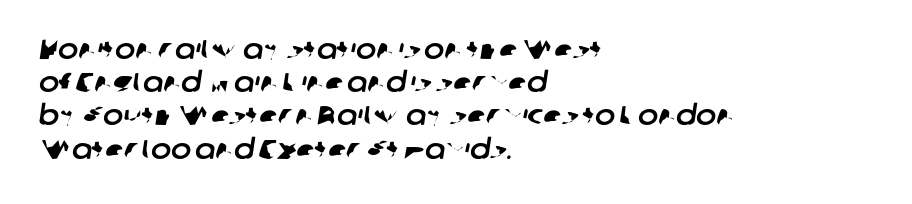
The face used here is rendered with its standard letterfit. Descender tails drop into unmarked territory. The setting favours the left margin, as ordinary paragraphs usually do.
